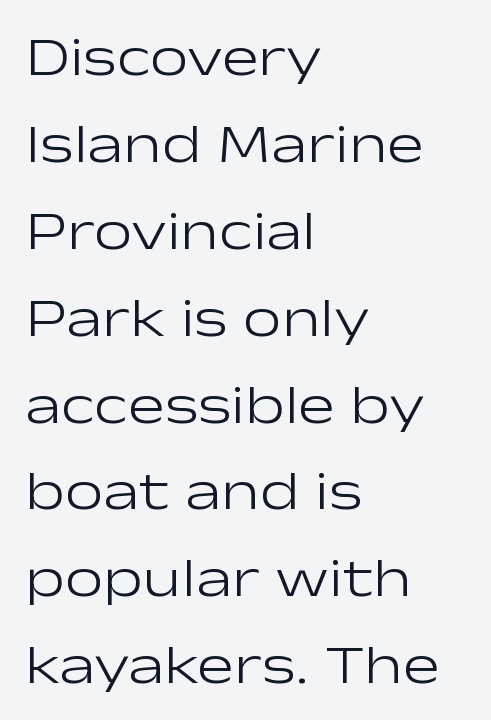
{"serif": "no", "italic": "no", "bold": "no", "weight": "light", "width": "wide", "stroke_contrast": "low", "x_height": "medium", "monospaced": "no", "underline": "no", "align": "left", "line_spacing": "normal", "line_spacing_ratio": 1.58, "letter_spacing": "normal", "letter_spacing_em": 0.0, "glyph_px": 55}
